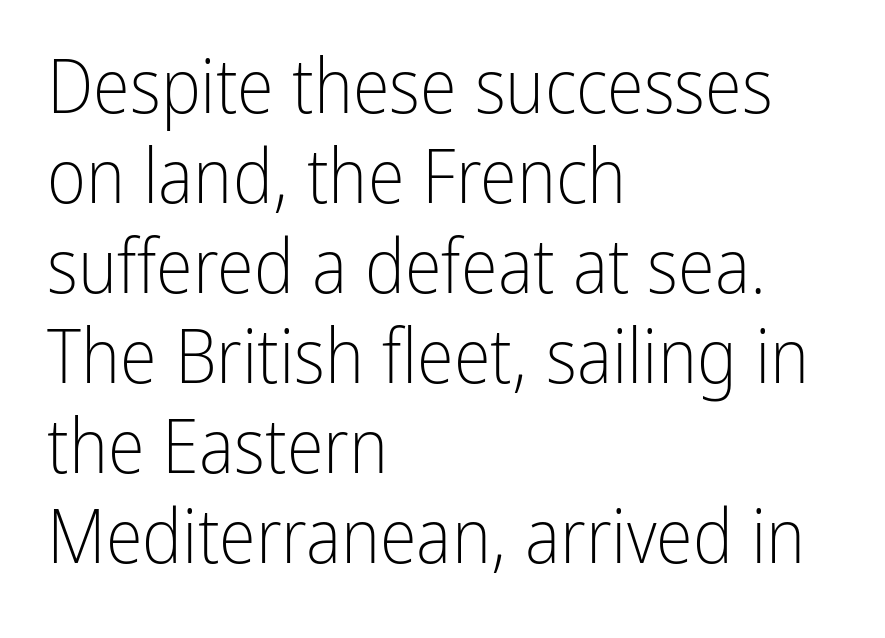
Q: Is the text bold? A: No.
Q: Is the text italic (slanted)? A: No, it is upright.
Q: Is the typeface a serif or a sans-serif typeface? A: Sans-serif.
Q: Is the text underlined? A: No.
Q: How is the paragraph aligned? A: Left-aligned.
Q: Is the spacing between letters normal or unusually wide? A: Normal.
Q: Width (condensed, normal, or wide)? A: Condensed.
Q: Stroke contrast? A: Low.
Q: x-height? A: Medium.
Q: Monospaced? A: No.
